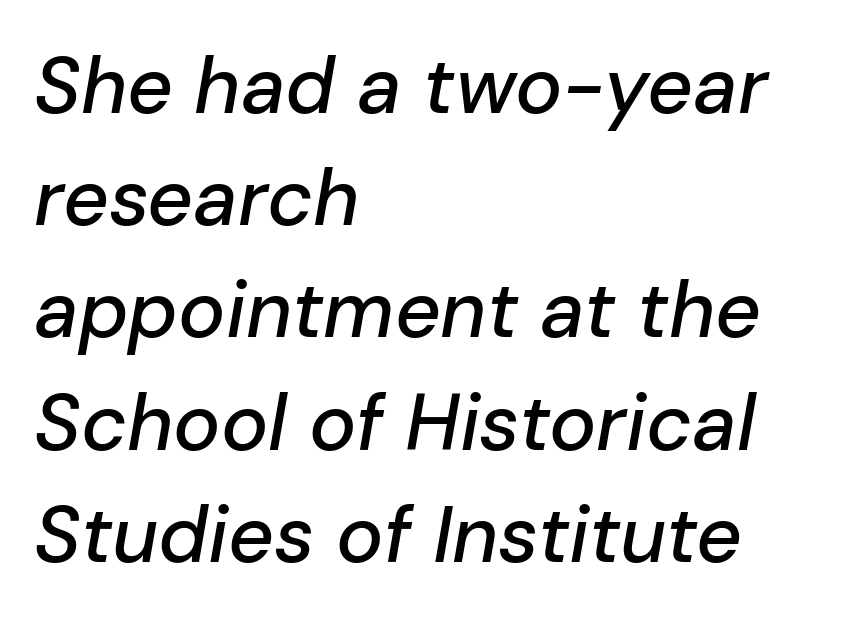
The image shows 79 px text type, italic (leaning right); set left-aligned, normal line spacing (1.42x), normal letter spacing, not underlined; low stroke contrast and a medium x-height.
